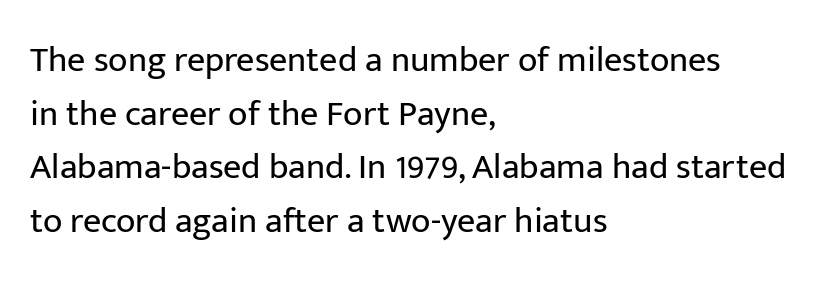
The image shows 36 px regular-weight sans-serif type, upright; set left-aligned, normal line spacing (1.49x), normal letter spacing, not underlined; low stroke contrast and a medium x-height.
